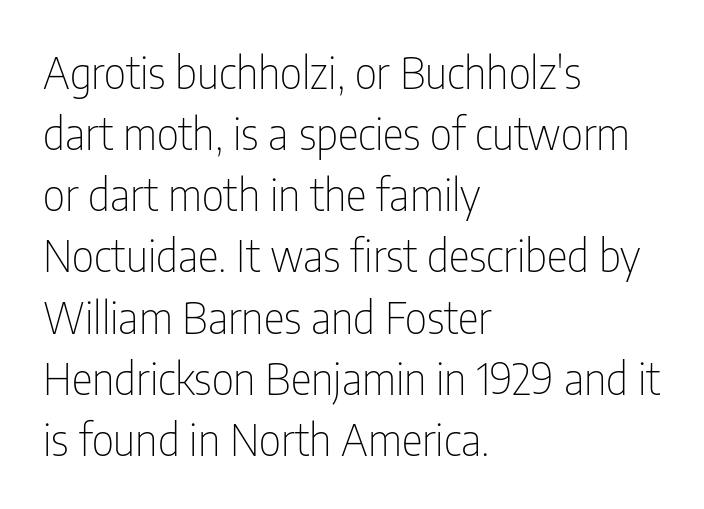
The image shows 44 px thin, condensed sans-serif type, upright; set left-aligned, normal line spacing (1.39x), normal letter spacing, not underlined; low stroke contrast and a medium x-height.
